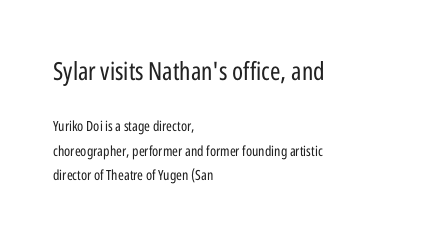
The image shows 25 px text type, upright; set left-aligned, line spacing 1.74x, normal letter spacing, not underlined; the first (top) block is 1.79x larger.
